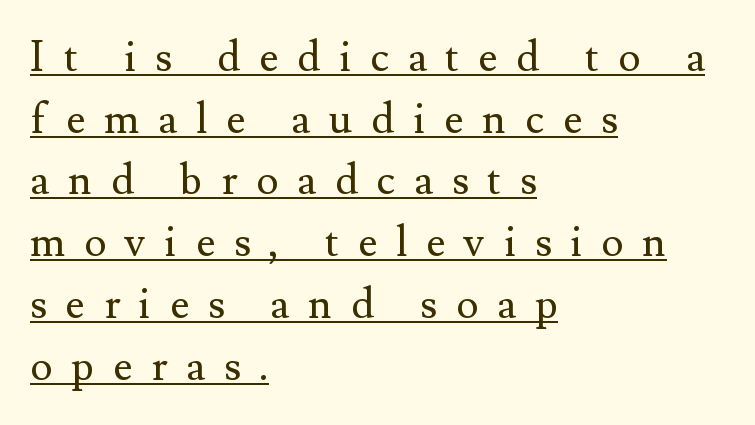
The words here are underlined. Regular leading. Serif or sans? Serif — the stroke terminals have little feet. Here the designer chose a conventional face with non-uniform glyph widths.
